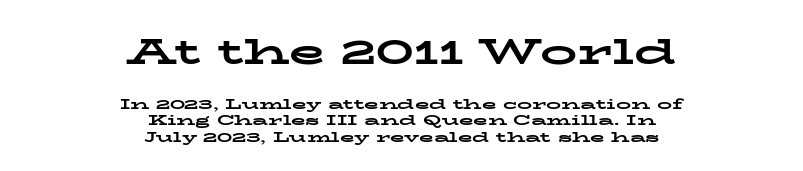
The image shows 37 px bold, wide serif type, upright; set centered, tight line spacing (1.09x), normal letter spacing, not underlined; the first (top) block is 2.47x larger; low stroke contrast and a medium x-height.
